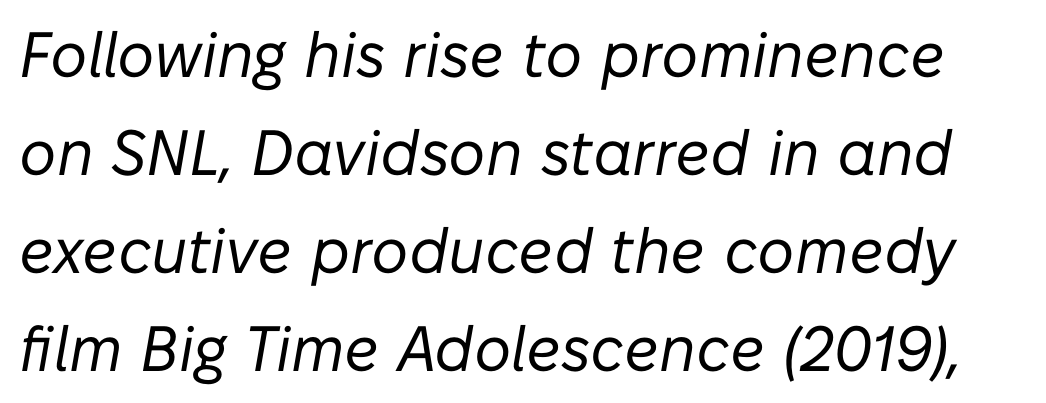
Q: Is the text bold? A: No.
Q: Is the text italic (slanted)? A: Yes, it leans right by about 10 degrees.
Q: Is the text underlined? A: No.
Q: Is the spacing between letters normal or unusually wide? A: Normal.
Q: Is the spacing between lines tight, normal or loose? A: Normal.
Q: Width (condensed, normal, or wide)? A: Normal.
Q: Stroke contrast? A: Low.
Q: x-height? A: Medium.
Q: Monospaced? A: No.
